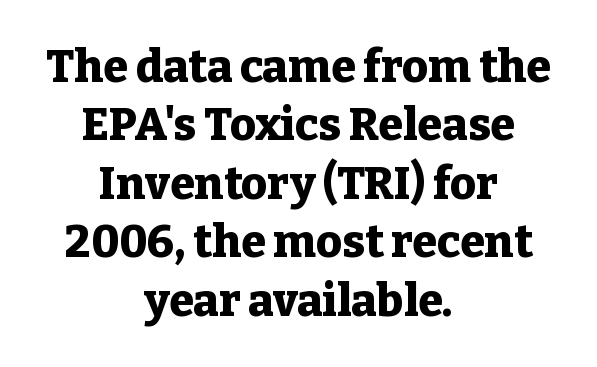
The letters stand straight up with perfectly vertical stems. Serif or sans? Serif — the stroke terminals have little feet. Standard letterfit; no display-style spreading of the glyphs. The paragraph has two soft edges and a firm central axis. Proportional: the letters do not fall into vertical columns.
